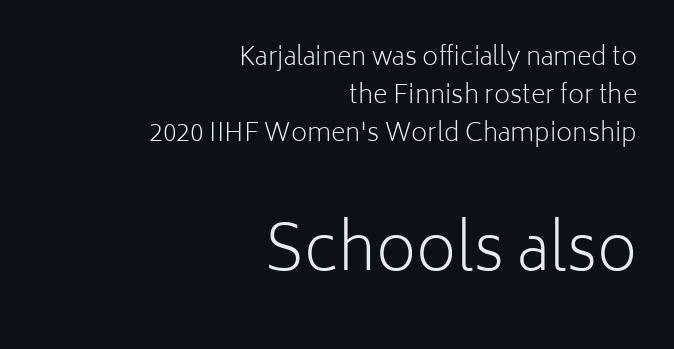
{"serif": "no", "italic": "no", "bold": "no", "weight": "light", "width": "normal", "stroke_contrast": "low", "x_height": "medium", "monospaced": "no", "underline": "no", "align": "right", "line_spacing": "normal", "line_spacing_ratio": 1.53, "letter_spacing": "normal", "letter_spacing_em": 0.0, "larger_block": "second", "size_ratio": 2.48, "glyph_px": 62}
